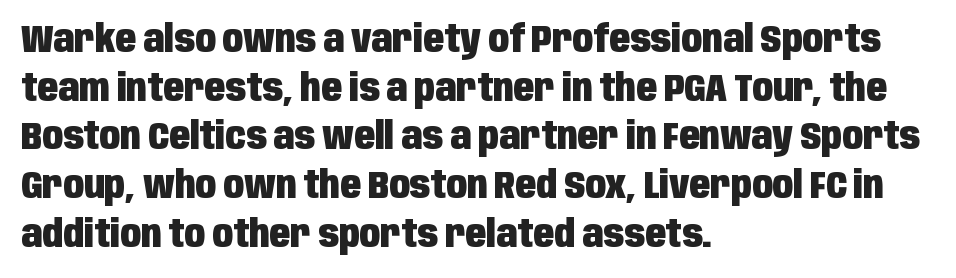
The paragraph has a hard left edge and a soft right edge. Lines of text with bare space underneath. Note the varied advance widths — an 'i' is clearly narrower than an 'm'. This block has exactly the height ordinary leading produces.
